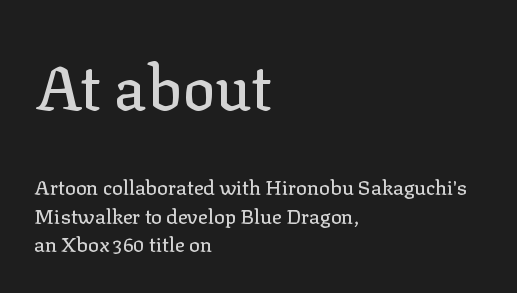
Are there feet on the stems? There are — it's a serif. Check the space under the baseline: it is left empty. The passage shown is typed in a proportional face where columns would drift. The rendering uses a moderate line-height, typical for paragraphs.
